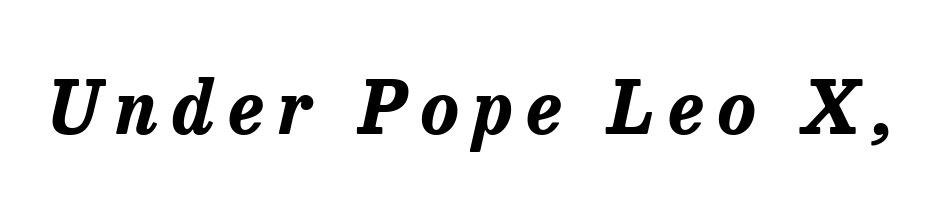
Proportional: the letters do not fall into vertical columns. These words are printed bold, with thick strokes throughout. Every character sits at an angle, as italics do. The horizontal fit of the characters is loose and conspicuously gappy.
